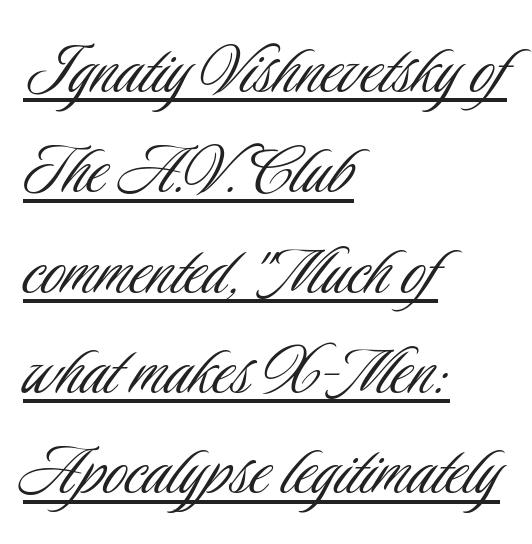
Q: Is the text bold? A: No.
Q: Is the text italic (slanted)? A: Yes.
Q: Is the typeface a serif or a sans-serif typeface? A: Sans-serif.
Q: Is the text underlined? A: Yes.
Q: How is the paragraph aligned? A: Left-aligned.
Q: Is the spacing between letters normal or unusually wide? A: Normal.
Q: Is the spacing between lines tight, normal or loose? A: Normal.
Q: Width (condensed, normal, or wide)? A: Condensed.
Q: Stroke contrast? A: Low.
Q: x-height? A: Small.
Q: Monospaced? A: No.
